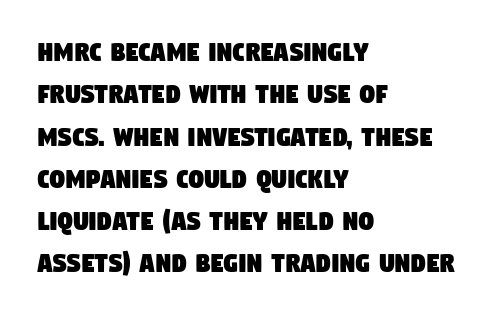
The image shows 30 px condensed sans-serif type; set left-aligned, normal line spacing (1.41x), normal letter spacing, not underlined; low stroke contrast and a large x-height.
